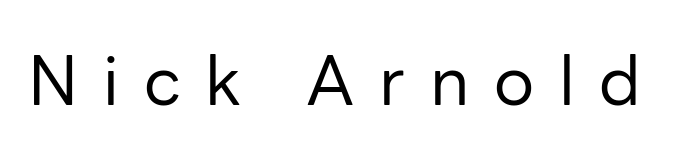
Q: Is the text bold? A: No.
Q: Is the text italic (slanted)? A: No, it is upright.
Q: Is the typeface a serif or a sans-serif typeface? A: Sans-serif.
Q: Is the text underlined? A: No.
Q: Is the spacing between letters normal or unusually wide? A: Unusually wide.
Q: Width (condensed, normal, or wide)? A: Normal.
Q: Stroke contrast? A: Low.
Q: x-height? A: Medium.
Q: Monospaced? A: No.
